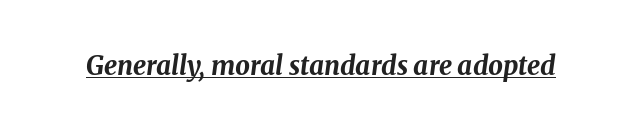
The image shows 26 px bold type, italic (leaning right); set normal letter spacing, underlined.
